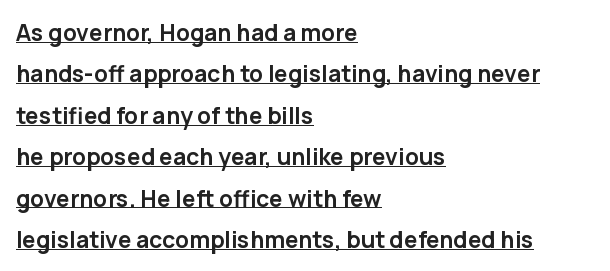
The image shows 23 px bold type, upright; set left-aligned, line spacing 1.8x, normal letter spacing, underlined.
